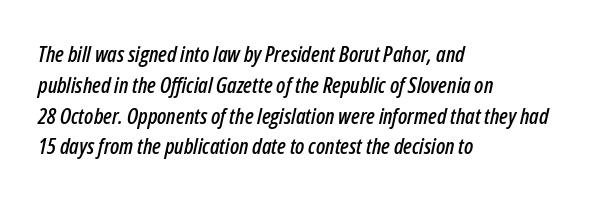
Q: Is the text italic (slanted)? A: Yes, it leans right by about 12 degrees.
Q: Is the text underlined? A: No.
Q: How is the paragraph aligned? A: Left-aligned.
Q: Is the spacing between letters normal or unusually wide? A: Normal.
Q: Is the spacing between lines tight, normal or loose? A: Normal.
